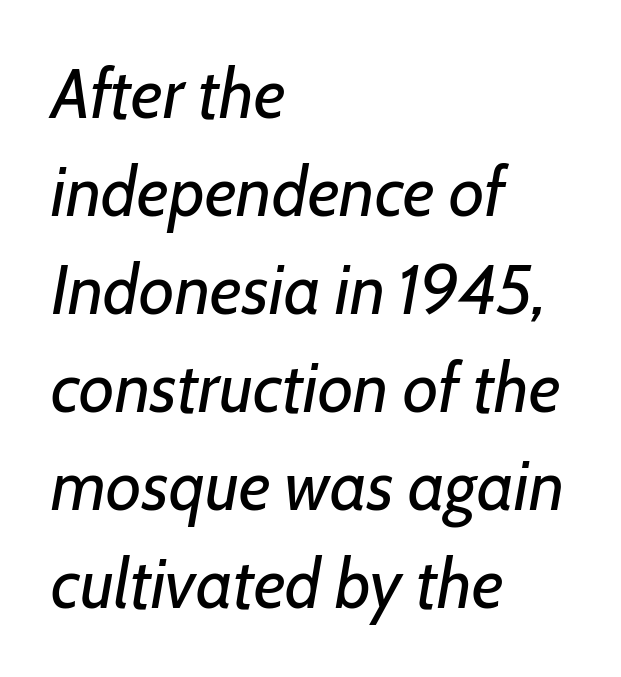
The image shows 69 px regular-weight type, italic (leaning right); set left-aligned, normal line spacing (1.42x), normal letter spacing, not underlined; low stroke contrast and a medium x-height.
